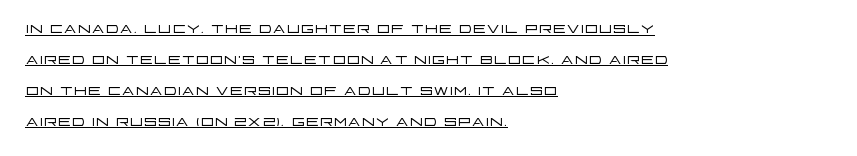
The image shows 21 px text type, upright; set left-aligned, normal line spacing (1.47x), normal letter spacing, underlined.
